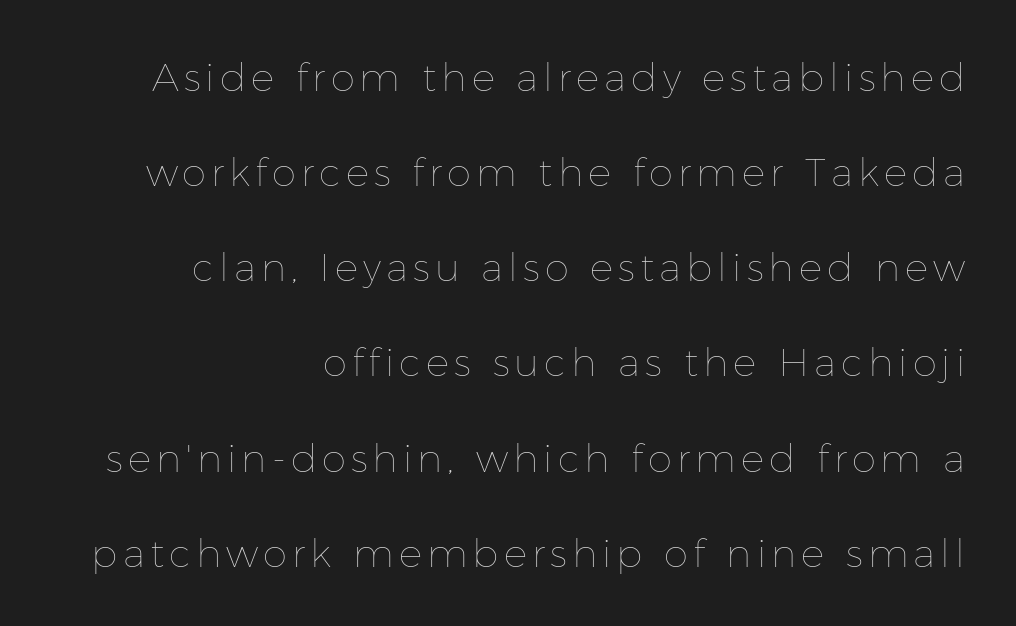
Spacing verdict: proportional, widths tailored to each character. The lines in this sample share a right terminus and differ only in where they begin. The space between consecutive lines is lavish. Designer's note — italics off, roman on. The strip under each line holds only bare page. No chunkiness to these letters — they're not bold.
